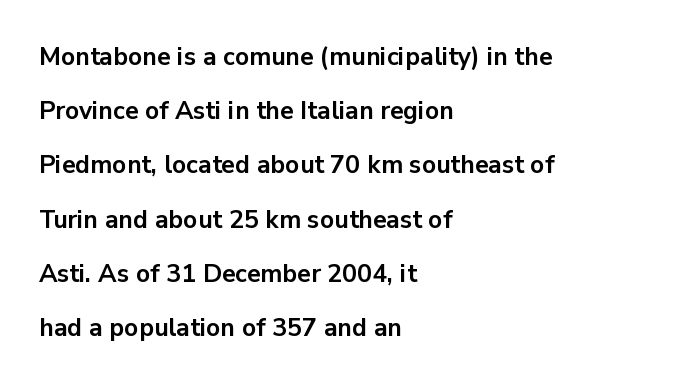
The image shows 25 px bold type, upright; set left-aligned, loose line spacing (2.17x), normal letter spacing, not underlined.
